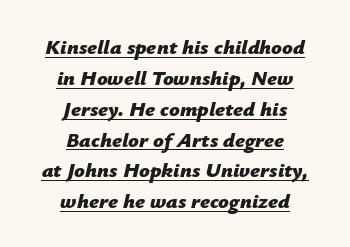
Q: Is the text bold? A: Yes.
Q: Is the text italic (slanted)? A: Yes, it leans right by about 12 degrees.
Q: Is the text underlined? A: Yes.
Q: How is the paragraph aligned? A: Centered.
Q: Is the spacing between letters normal or unusually wide? A: Normal.
Q: Is the spacing between lines tight, normal or loose? A: Normal.
